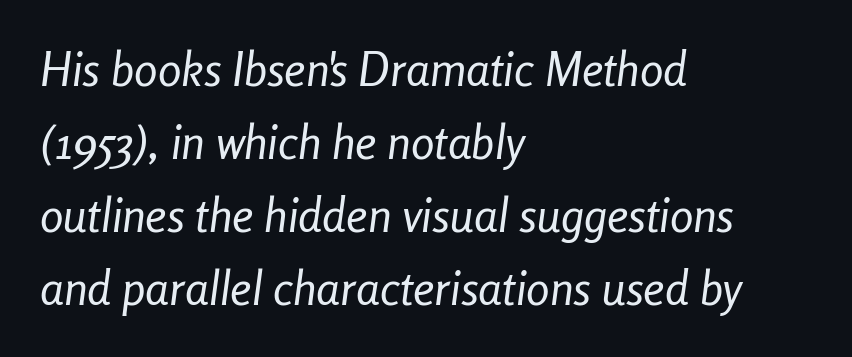
The image shows 47 px regular-weight, condensed type, italic (leaning right); set left-aligned, normal line spacing (1.55x), normal letter spacing, not underlined; low stroke contrast and a medium x-height.
